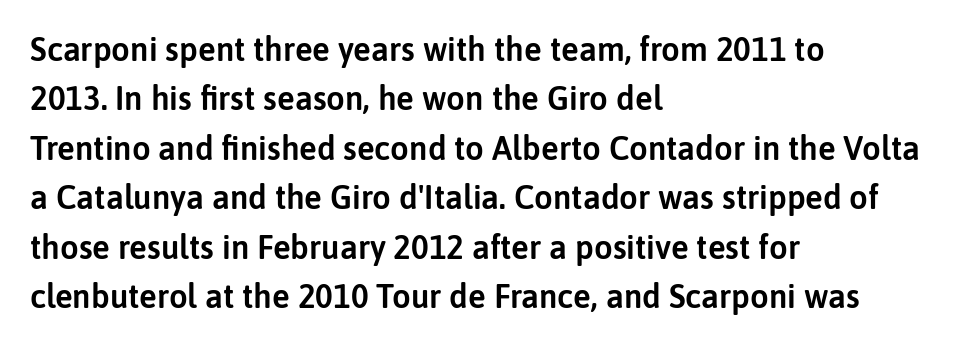
The designer left line spacing at the default. Casual observation: everything's shoved over to the left. These lines were composed using upright roman letters. Varying glyph widths throughout — classic text-font behaviour. This rendering features lettering with no underline. Each letter's strokes conclude bluntly, with no projecting serifs.
